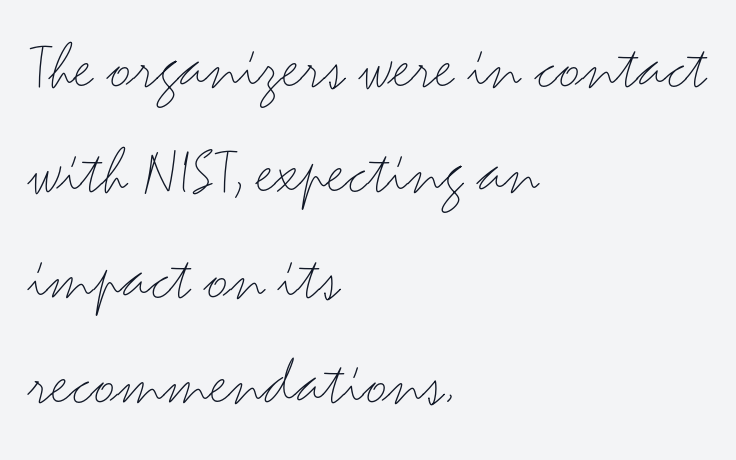
These lines are rendered in a variable-pitch font. Heft: none added — not bold. In terms of leading, this rendering sits right in the middle. Stroke terminals: plain, sans-serif.
